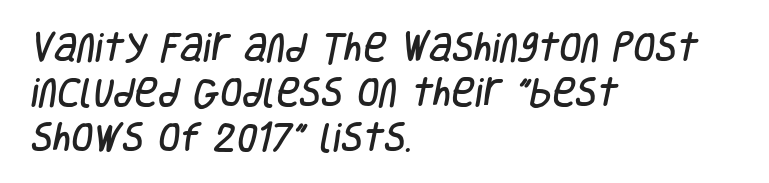
Q: Is the typeface a serif or a sans-serif typeface? A: Sans-serif.
Q: Is the text underlined? A: No.
Q: How is the paragraph aligned? A: Left-aligned.
Q: Is the spacing between letters normal or unusually wide? A: Normal.
Q: Is the spacing between lines tight, normal or loose? A: Normal.
Q: Width (condensed, normal, or wide)? A: Condensed.
Q: Stroke contrast? A: Low.
Q: x-height? A: Large.
Q: Monospaced? A: No.
